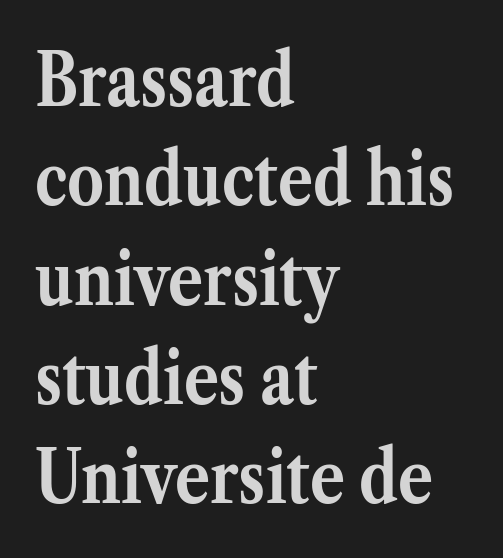
Q: Is the text bold? A: Yes.
Q: Is the text italic (slanted)? A: No, it is upright.
Q: Is the typeface a serif or a sans-serif typeface? A: Serif.
Q: Is the text underlined? A: No.
Q: How is the paragraph aligned? A: Left-aligned.
Q: Is the spacing between letters normal or unusually wide? A: Normal.
Q: Is the spacing between lines tight, normal or loose? A: Normal.
Q: Width (condensed, normal, or wide)? A: Normal.
Q: Stroke contrast? A: Medium.
Q: x-height? A: Medium.
Q: Monospaced? A: No.
